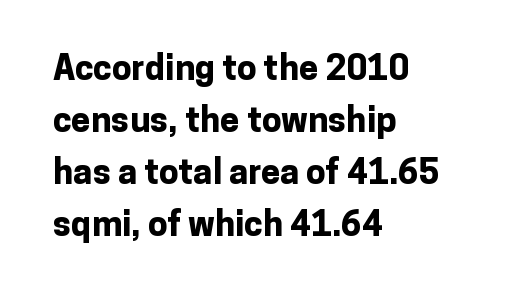
The text block is weighted toward the left margin, trailing off unevenly rightward. What's the leading like? Ordinary, nothing unusual. The letters sit at their default tracking, neither squeezed nor spread. Strong, thick strokes mark this as bold type.
